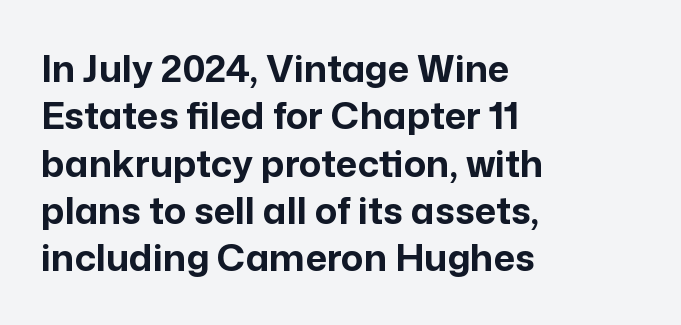
{"serif": "no", "italic": "no", "bold": "yes", "weight": "bold", "width": "normal", "stroke_contrast": "low", "x_height": "medium", "monospaced": "no", "underline": "no", "align": "left", "line_spacing": "normal", "line_spacing_ratio": 1.28, "letter_spacing": "normal", "letter_spacing_em": 0.0, "glyph_px": 37}
